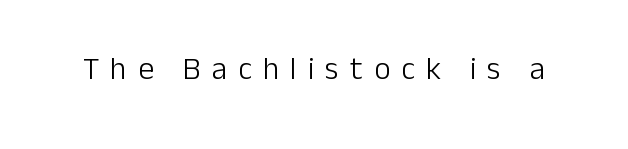
{"serif": "no", "italic": "no", "bold": "no", "weight": "light", "width": "normal", "stroke_contrast": "low", "x_height": "medium", "monospaced": "no", "underline": "no", "letter_spacing": "wide", "letter_spacing_em": 0.34, "glyph_px": 32}
